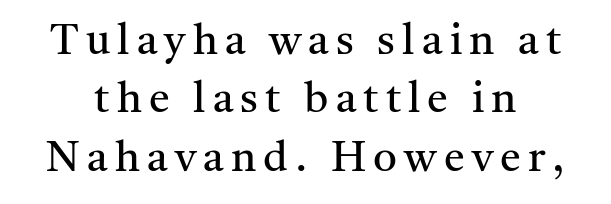
This sample keeps an unexceptional amount of space between lines. Small tapered or slab feet sit at the stroke ends, so this counts as serif. No extra ink here — the face is not bold. The space directly below the letters is spotless. Rendered with straight, roman letterforms.
